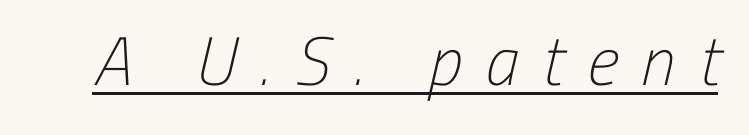
Q: Is the text bold? A: No.
Q: Is the typeface a serif or a sans-serif typeface? A: Sans-serif.
Q: Is the text underlined? A: Yes.
Q: Is the spacing between letters normal or unusually wide? A: Unusually wide.
Q: Width (condensed, normal, or wide)? A: Condensed.
Q: Stroke contrast? A: Low.
Q: x-height? A: Medium.
Q: Monospaced? A: No.
